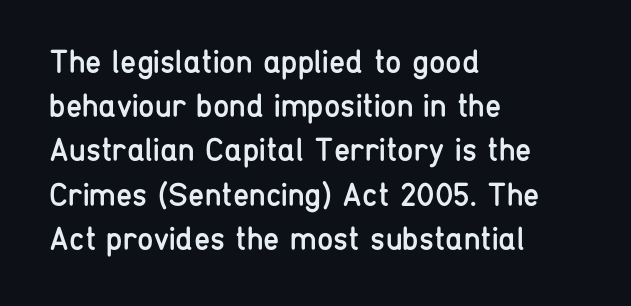
Q: Is the text bold? A: No.
Q: Is the text italic (slanted)? A: No, it is upright.
Q: Is the typeface a serif or a sans-serif typeface? A: Sans-serif.
Q: Is the text underlined? A: No.
Q: How is the paragraph aligned? A: Left-aligned.
Q: Is the spacing between letters normal or unusually wide? A: Normal.
Q: Is the spacing between lines tight, normal or loose? A: Normal.
Q: Width (condensed, normal, or wide)? A: Condensed.
Q: Stroke contrast? A: Low.
Q: x-height? A: Medium.
Q: Monospaced? A: No.
